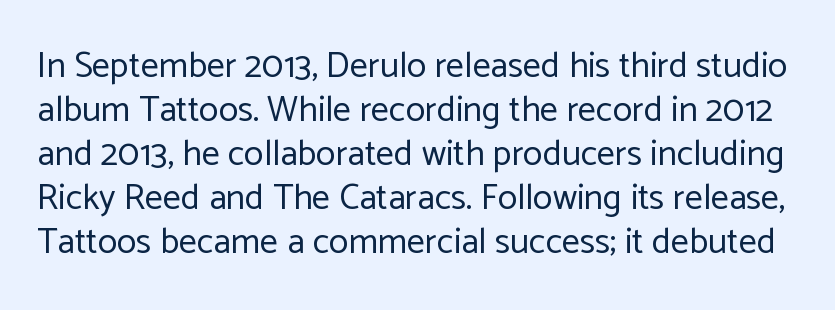
The image shows 36 px regular-weight sans-serif type, upright; set line spacing 1.22x, normal letter spacing, not underlined; low stroke contrast and a medium x-height.
